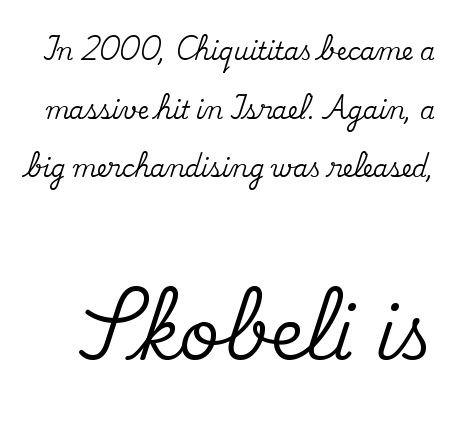
The image shows 71 px serif type; set loose line spacing (2.44x), normal letter spacing, not underlined; the second (bottom) block is 2.96x larger; medium stroke contrast and a small x-height.
